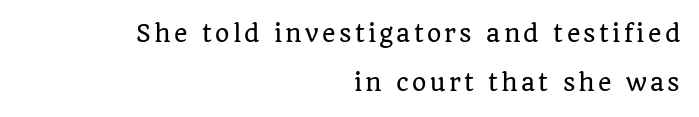
{"italic": "no", "underline": "no", "align": "right", "line_spacing": "loose", "line_spacing_ratio": 2.15, "glyph_px": 23}
